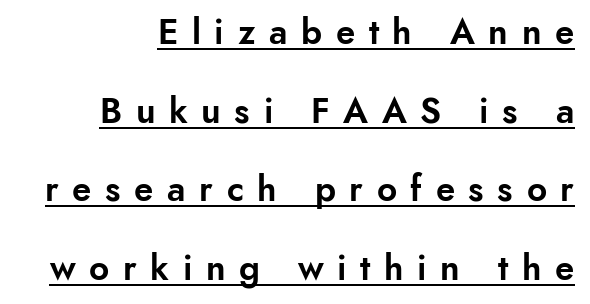
Q: Is the text italic (slanted)? A: No, it is upright.
Q: Is the typeface a serif or a sans-serif typeface? A: Sans-serif.
Q: Is the text underlined? A: Yes.
Q: How is the paragraph aligned? A: Right-aligned.
Q: Is the spacing between letters normal or unusually wide? A: Unusually wide.
Q: Is the spacing between lines tight, normal or loose? A: Loose.
Q: Width (condensed, normal, or wide)? A: Normal.
Q: Stroke contrast? A: Low.
Q: x-height? A: Small.
Q: Monospaced? A: No.
